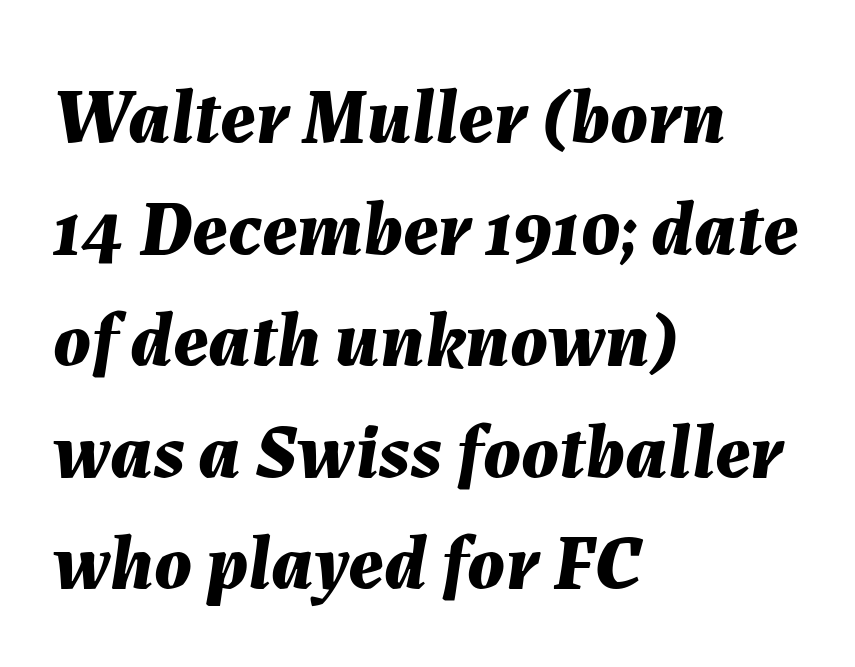
Q: Is the text bold? A: Yes.
Q: Is the text italic (slanted)? A: Yes, it leans right by about 7 degrees.
Q: Is the text underlined? A: No.
Q: How is the paragraph aligned? A: Left-aligned.
Q: Is the spacing between letters normal or unusually wide? A: Normal.
Q: Is the spacing between lines tight, normal or loose? A: Normal.
Q: Width (condensed, normal, or wide)? A: Normal.
Q: Stroke contrast? A: Medium.
Q: x-height? A: Medium.
Q: Monospaced? A: No.
